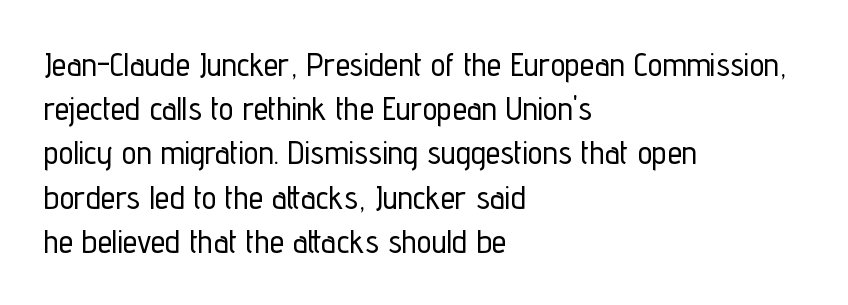
The image shows 33 px condensed sans-serif type, upright; set left-aligned, normal line spacing (1.34x), normal letter spacing, not underlined; low stroke contrast and a medium x-height.
